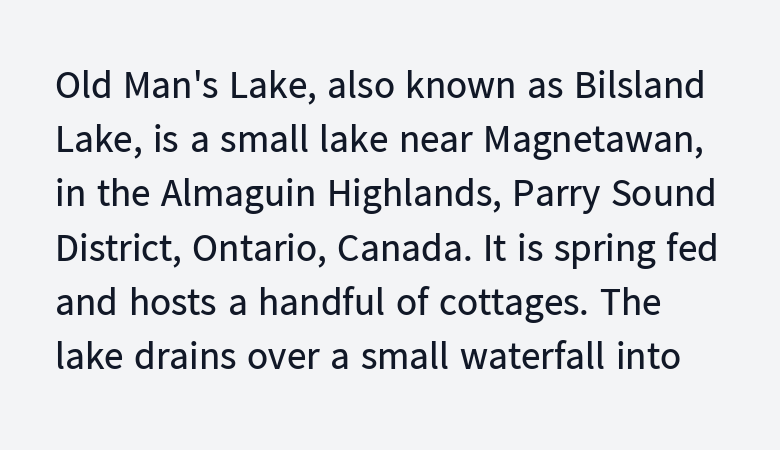
Q: Is the text bold? A: No.
Q: Is the text italic (slanted)? A: No, it is upright.
Q: Is the typeface a serif or a sans-serif typeface? A: Sans-serif.
Q: Is the text underlined? A: No.
Q: Is the spacing between letters normal or unusually wide? A: Normal.
Q: Is the spacing between lines tight, normal or loose? A: Normal.
Q: Width (condensed, normal, or wide)? A: Normal.
Q: Stroke contrast? A: Low.
Q: x-height? A: Medium.
Q: Monospaced? A: No.
